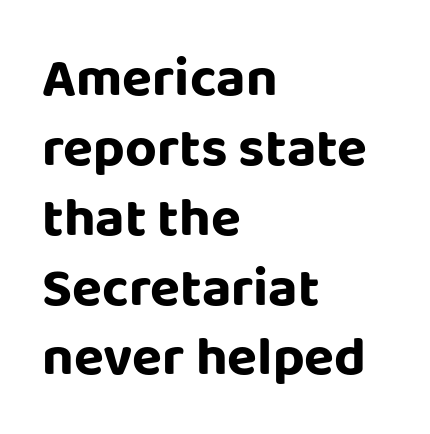
Q: Is the text italic (slanted)? A: No, it is upright.
Q: Is the typeface a serif or a sans-serif typeface? A: Sans-serif.
Q: Is the text underlined? A: No.
Q: How is the paragraph aligned? A: Left-aligned.
Q: Is the spacing between letters normal or unusually wide? A: Normal.
Q: Is the spacing between lines tight, normal or loose? A: Normal.
Q: Width (condensed, normal, or wide)? A: Normal.
Q: Stroke contrast? A: Low.
Q: x-height? A: Large.
Q: Monospaced? A: No.
